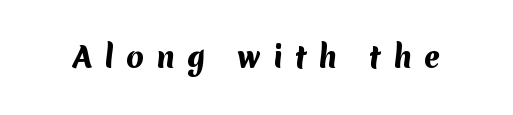
The image shows 28 px heavy sans-serif type; set unusually wide letter spacing (+0.44 em), not underlined; medium stroke contrast and a medium x-height.
